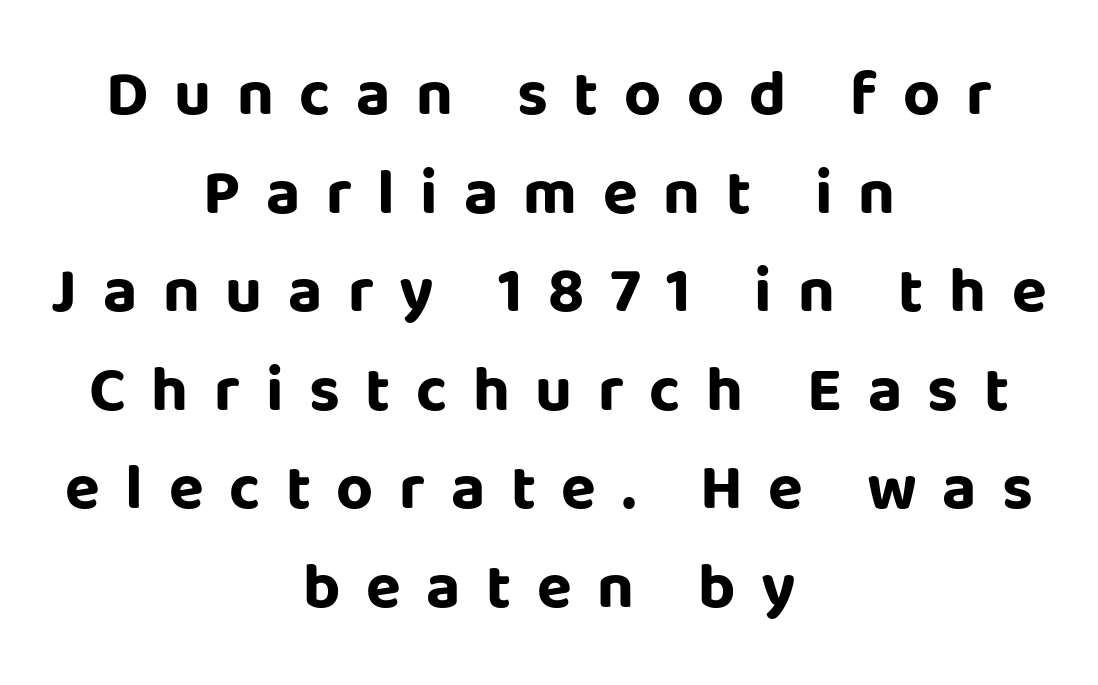
The image shows 64 px bold sans-serif type, upright; set centered, normal line spacing (1.54x), unusually wide letter spacing (+0.4 em), not underlined; low stroke contrast and a large x-height.
